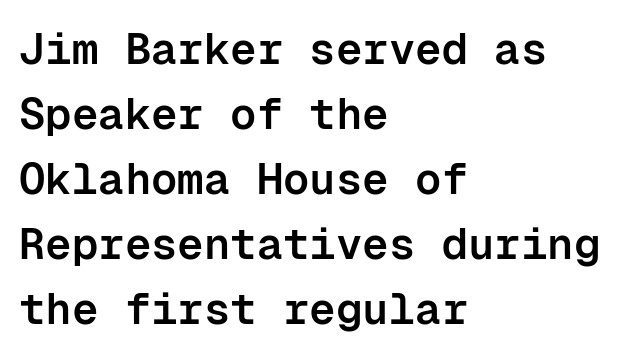
The image shows 44 px semibold sans-serif type, upright, monospaced; set left-aligned, normal line spacing (1.48x), normal letter spacing, not underlined; low stroke contrast and a medium x-height.
